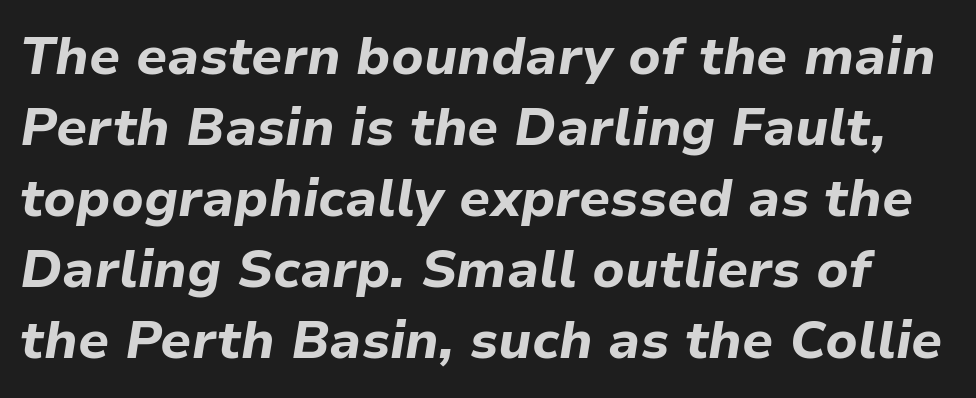
Check the space under the baseline: it is left empty. Is this a fixed-width face? No — the glyphs have proportional, varying widths. The glyphs have the mass of a bold cut. The passage shown stacks its lines at a standard gap.
